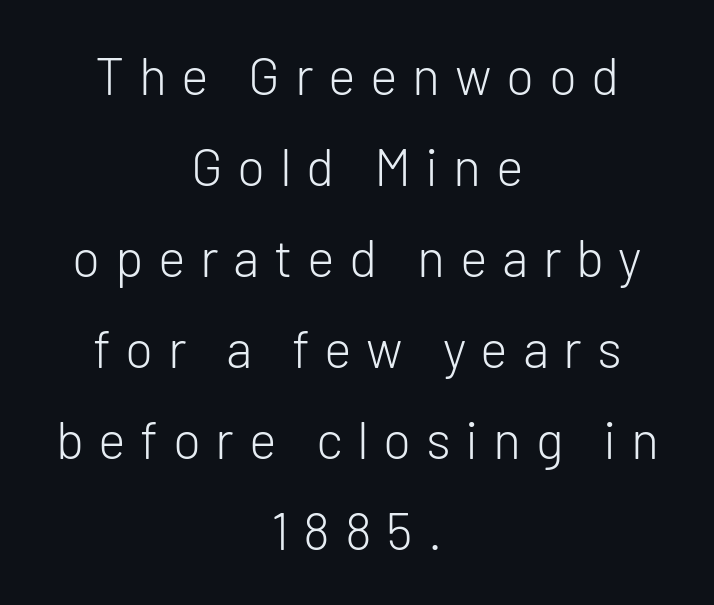
The image shows 52 px light sans-serif type, upright; set centered, line spacing 1.75x, unusually wide letter spacing (+0.28 em), not underlined; low stroke contrast and a medium x-height.
